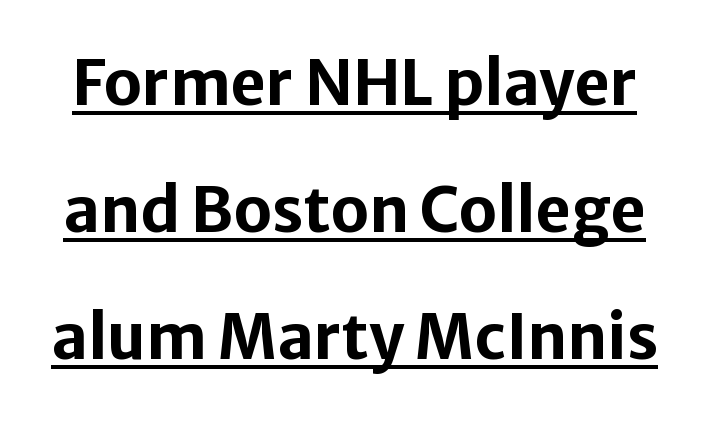
{"serif": "no", "italic": "no", "bold": "yes", "weight": "bold", "width": "normal", "stroke_contrast": "low", "x_height": "medium", "monospaced": "no", "underline": "yes", "line_spacing": "loose", "line_spacing_ratio": 2.05, "letter_spacing": "normal", "letter_spacing_em": 0.0, "glyph_px": 62}
